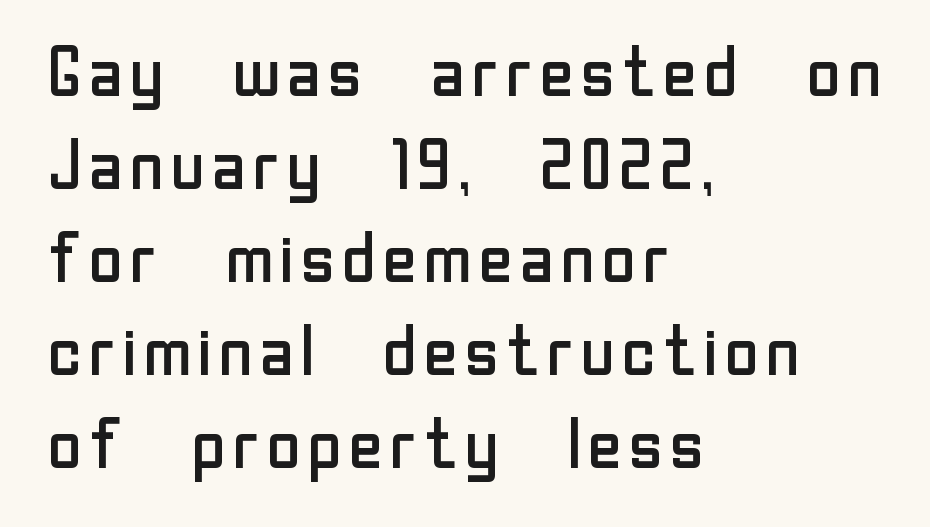
Q: Is the text bold? A: No.
Q: Is the text italic (slanted)? A: No, it is upright.
Q: Is the typeface a serif or a sans-serif typeface? A: Sans-serif.
Q: Is the text underlined? A: No.
Q: How is the paragraph aligned? A: Left-aligned.
Q: Is the spacing between letters normal or unusually wide? A: Normal.
Q: Is the spacing between lines tight, normal or loose? A: Normal.
Q: Width (condensed, normal, or wide)? A: Normal.
Q: Stroke contrast? A: Low.
Q: x-height? A: Medium.
Q: Monospaced? A: No.
